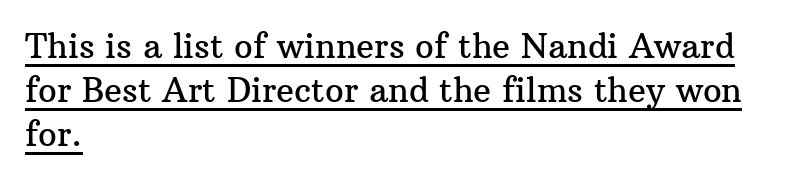
Each line starts at the same left margin while the right side varies. Check where the strokes stop: tiny serifs finish them off. The letterforms sit shoulder to shoulder at normal distance. No italicization has been applied; the sample stays upright. Quick note: underline on.
